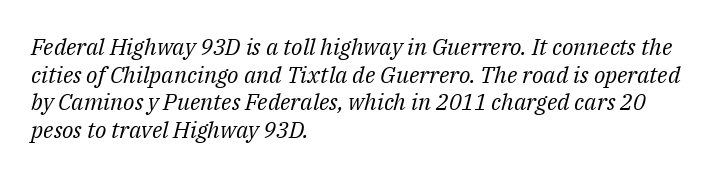
The image shows 23 px text type, italic (leaning right); set left-aligned, line spacing 1.2x, normal letter spacing, not underlined.
